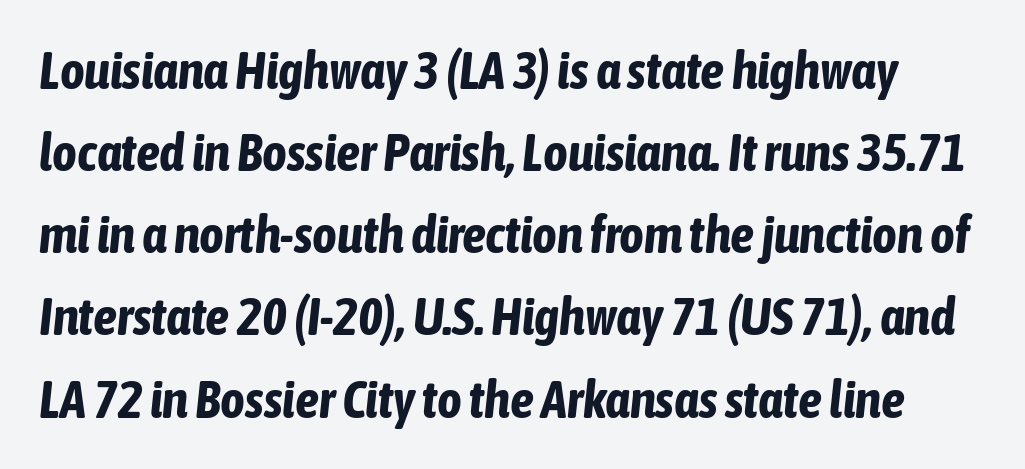
The image shows 53 px bold, condensed type, italic (leaning right); set normal line spacing (1.55x), normal letter spacing, not underlined; low stroke contrast and a medium x-height.
